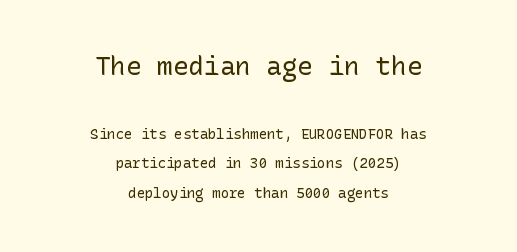
{"italic": "no", "bold": "no", "underline": "no", "align": "center", "line_spacing": "loose", "line_spacing_ratio": 2.09, "letter_spacing": "normal", "letter_spacing_em": 0.0, "larger_block": "first", "size_ratio": 1.86, "glyph_px": 26}
